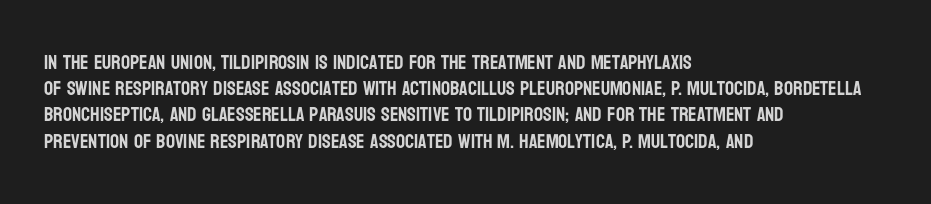
Rows of type keep a routine distance in the vertical direction. Designer's note — italics off, roman on. These lines stack with their left ends in a neat column. You could call the tracking neutral — neither tight nor loose. Each row of text sits above clean, open space.
